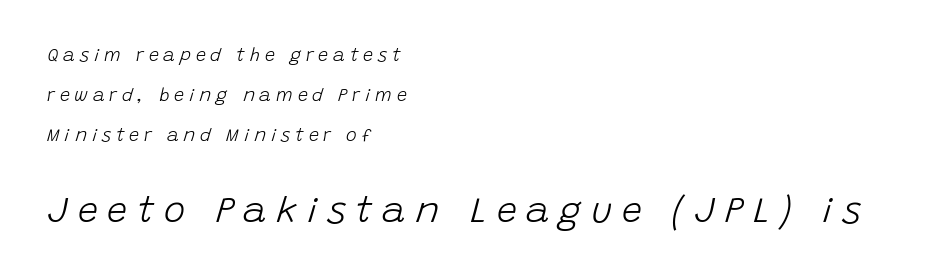
Notice the wide empty band between every row — that's loose leading. These lines were composed using italics. The face used here is rendered with a markedly widened letterfit. Do the characters align in a grid? No, the font is proportional.
